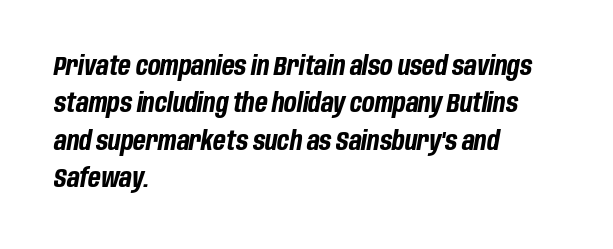
The lines are quadded left. This sample keeps an unexceptional amount of space between lines. The passage shown is emphatically bold. Honestly, there is no underline to notice here at all. The rendering keeps characters at their native spacing.
